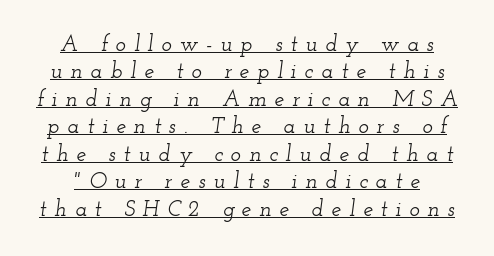
This rendering widens character spacing well past its baseline value. You can tell it's italic because the verticals aren't actually vertical. The leading is moderate, giving the passage an even texture. The rendered words wear a rule along their underside.
